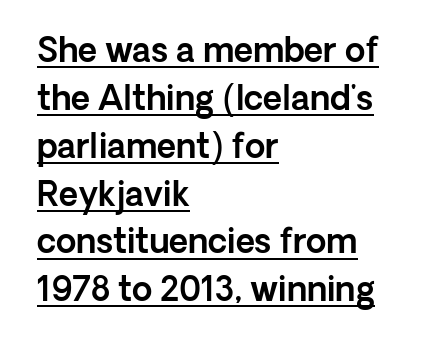
Classification — sans serif. Compared with a centered layout, this one pins lines to the left instead. Spacing verdict: proportional, widths tailored to each character. A roman cut, with each character standing at attention.
